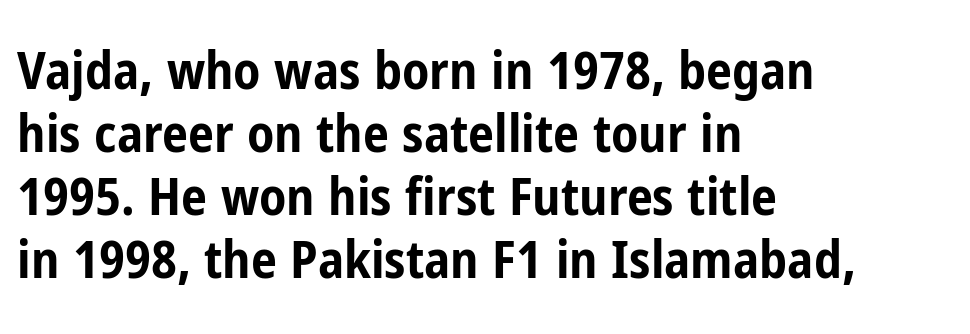
The image shows 52 px bold, condensed sans-serif type, upright; set left-aligned, line spacing 1.21x, normal letter spacing, not underlined; low stroke contrast and a medium x-height.
